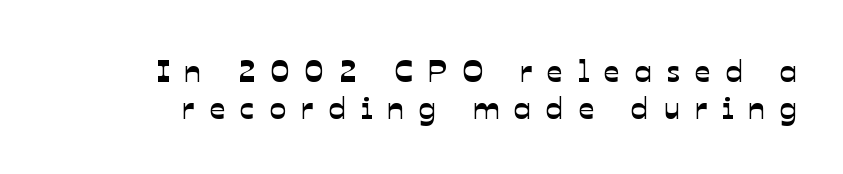
Q: Is the typeface a serif or a sans-serif typeface? A: Sans-serif.
Q: Is the text underlined? A: No.
Q: Is the spacing between letters normal or unusually wide? A: Unusually wide.
Q: Width (condensed, normal, or wide)? A: Normal.
Q: Stroke contrast? A: Low.
Q: x-height? A: Medium.
Q: Monospaced? A: No.
